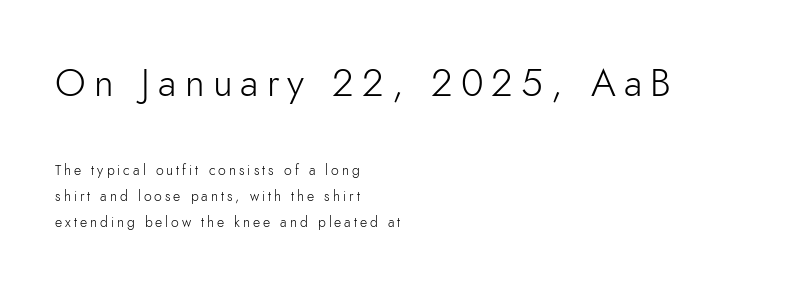
The horizontal fit of the characters is loose and conspicuously gappy. Which chunk is bigger? The first one — the top block dwarfs the bottom. The face used here is proportionally spaced, like ordinary book or web type. Weight: regular or lighter. The baseline area is clear.
